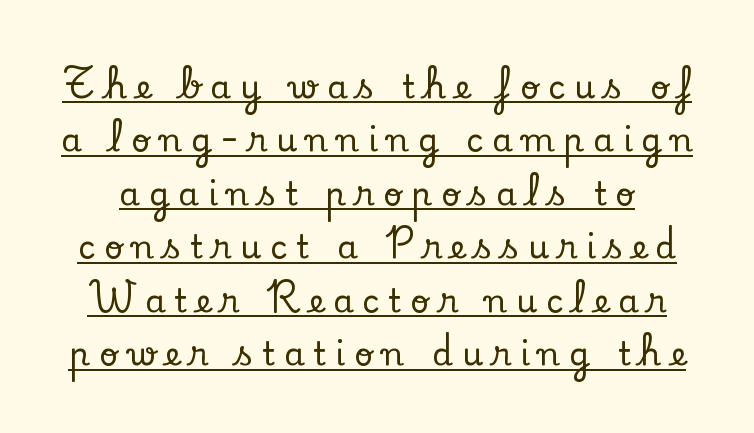
{"serif": "yes", "italic": "no", "width": "normal", "stroke_contrast": "low", "x_height": "small", "monospaced": "no", "underline": "yes", "line_spacing": "normal", "line_spacing_ratio": 1.62, "letter_spacing": "wide", "letter_spacing_em": 0.27, "glyph_px": 33}
